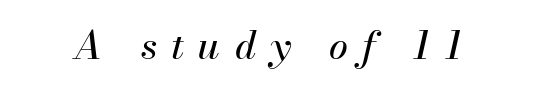
{"italic": "yes", "lean": "right", "slant_degrees": 13, "width": "normal", "stroke_contrast": "medium", "x_height": "small", "monospaced": "no", "underline": "no", "letter_spacing": "wide", "letter_spacing_em": 0.38, "glyph_px": 38}
